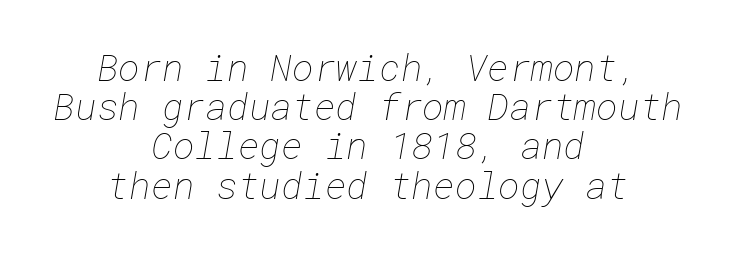
{"bold": "no", "weight": "thin", "width": "normal", "stroke_contrast": "low", "x_height": "medium", "underline": "no", "align": "center", "line_spacing": "tight", "line_spacing_ratio": 1.06, "letter_spacing": "normal", "letter_spacing_em": 0.0, "glyph_px": 37}
